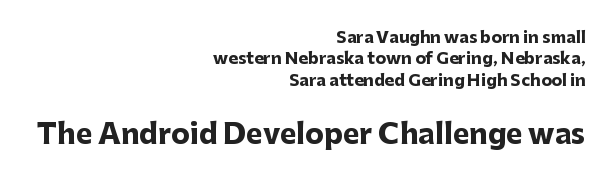
A dark, heavy texture on the line: the type is bold. One glance says typical: line gaps are just what's usual. Only glyphs here, with clear space below each row. The face used here is rendered with its standard letterfit. The following chunk of copy outweighs the initial chunk in type size.
